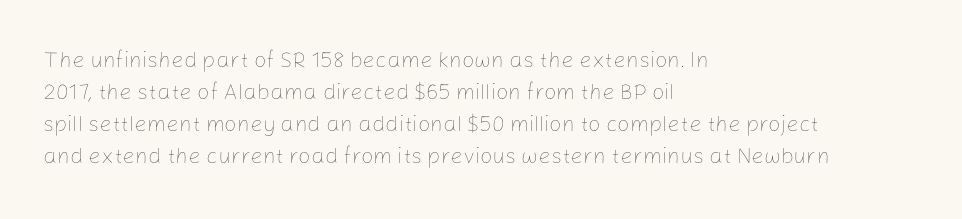
{"italic": "no", "bold": "no", "underline": "no", "align": "left", "line_spacing": "normal", "line_spacing_ratio": 1.45, "letter_spacing": "normal", "letter_spacing_em": 0.0, "glyph_px": 22}
